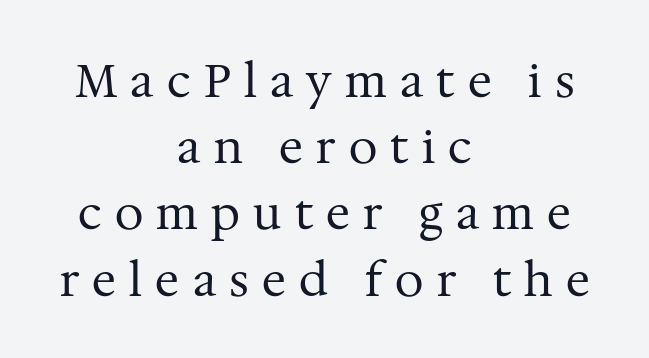
No word sits above an underline. Posture: straight, roman, zero tilt. These lines stack symmetrically, like a column narrowing and widening about its center. Font category for this specimen: serif. The face used here is proportionally spaced, like ordinary book or web type. Regular leading.
